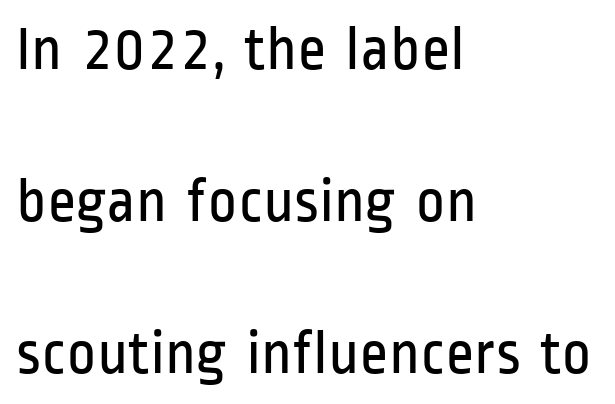
The image shows 63 px regular-weight, condensed sans-serif type, upright; set left-aligned, loose line spacing (2.41x), normal letter spacing, not underlined; low stroke contrast and a medium x-height.
